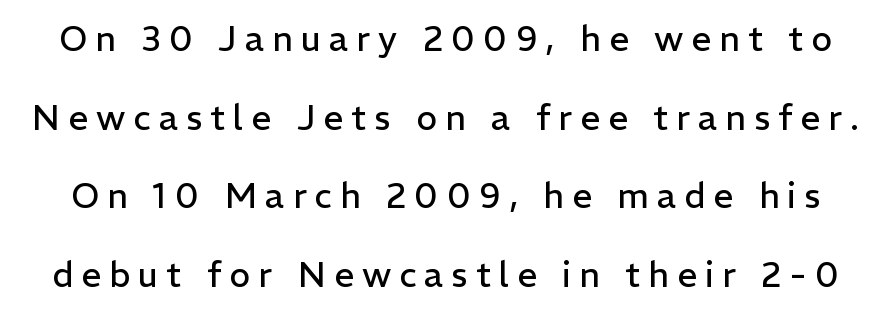
{"serif": "no", "italic": "no", "bold": "no", "weight": "regular", "width": "normal", "stroke_contrast": "low", "x_height": "medium", "monospaced": "no", "underline": "no", "line_spacing": "loose", "line_spacing_ratio": 2.25, "letter_spacing": "wide", "letter_spacing_em": 0.23, "glyph_px": 35}
